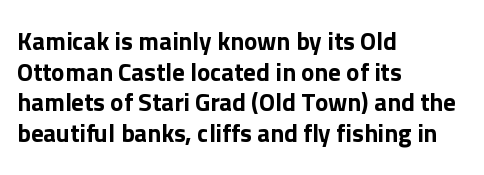
Which margin do the lines hug? The left one — the right edge is uneven. Bare-footed words on every line. Here the glyphs are tracked normally, forming tight word shapes. Does the lettering tilt? It doesn't — this is upright.
